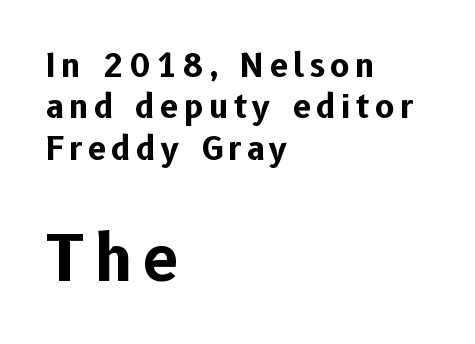
{"serif": "no", "italic": "no", "bold": "yes", "weight": "bold", "width": "normal", "stroke_contrast": "low", "x_height": "medium", "monospaced": "no", "underline": "no", "align": "left", "line_spacing": "normal", "line_spacing_ratio": 1.29, "larger_block": "second", "size_ratio": 1.97, "glyph_px": 63}
